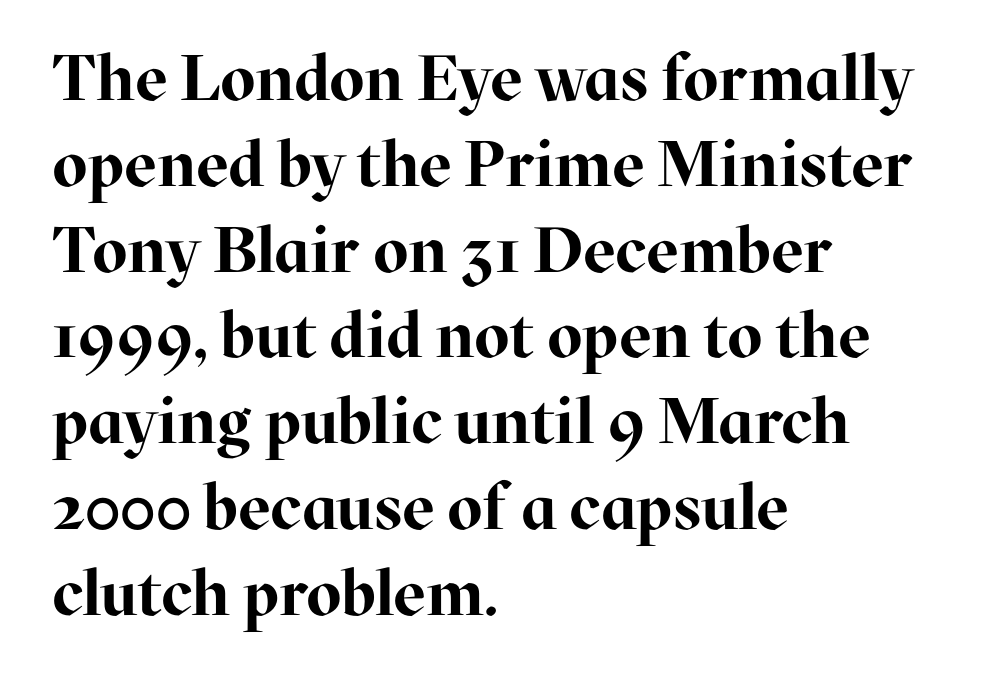
The image shows 64 px bold serif type, upright; set left-aligned, normal line spacing (1.34x), normal letter spacing, not underlined; high stroke contrast and a medium x-height.
